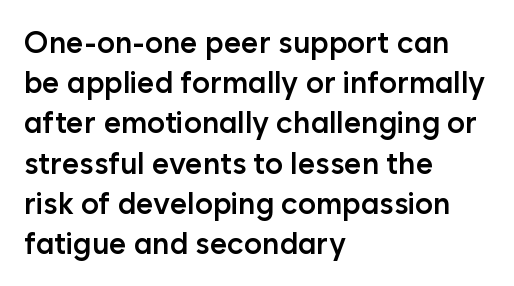
Regarding leading, the lines here are spaced in the standard way. Words float on clear page, feet unadorned. The typography opts for an upright posture over an oblique one. In terms of weight, the rendering is demibold, just under bold. In terms of letterspacing, this is plain default setting.
